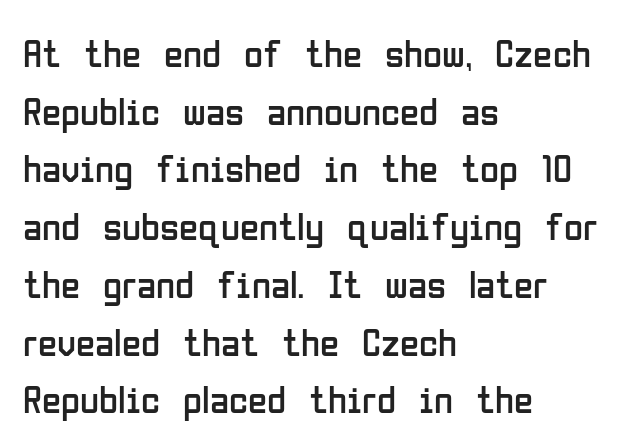
Q: Is the text bold? A: No.
Q: Is the text italic (slanted)? A: No, it is upright.
Q: Is the typeface a serif or a sans-serif typeface? A: Sans-serif.
Q: Is the text underlined? A: No.
Q: How is the paragraph aligned? A: Left-aligned.
Q: Is the spacing between letters normal or unusually wide? A: Normal.
Q: Is the spacing between lines tight, normal or loose? A: Normal.
Q: Width (condensed, normal, or wide)? A: Condensed.
Q: Stroke contrast? A: Low.
Q: x-height? A: Medium.
Q: Monospaced? A: No.
